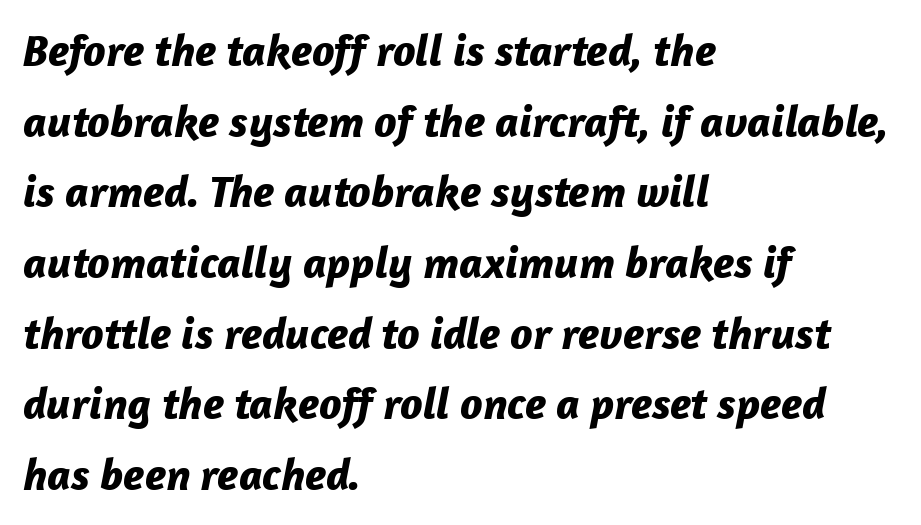
The image shows 45 px bold type, italic (leaning right); set left-aligned, normal line spacing (1.57x), normal letter spacing, not underlined; low stroke contrast and a medium x-height.
